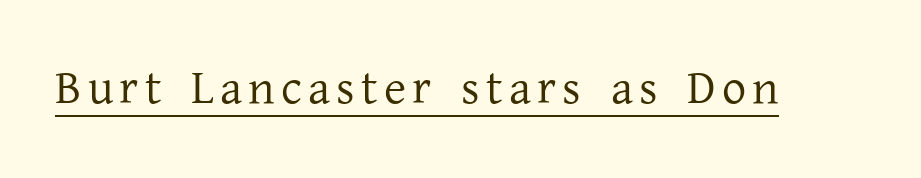
The image shows 48 px regular-weight serif type, upright; set underlined; low stroke contrast and a medium x-height.
